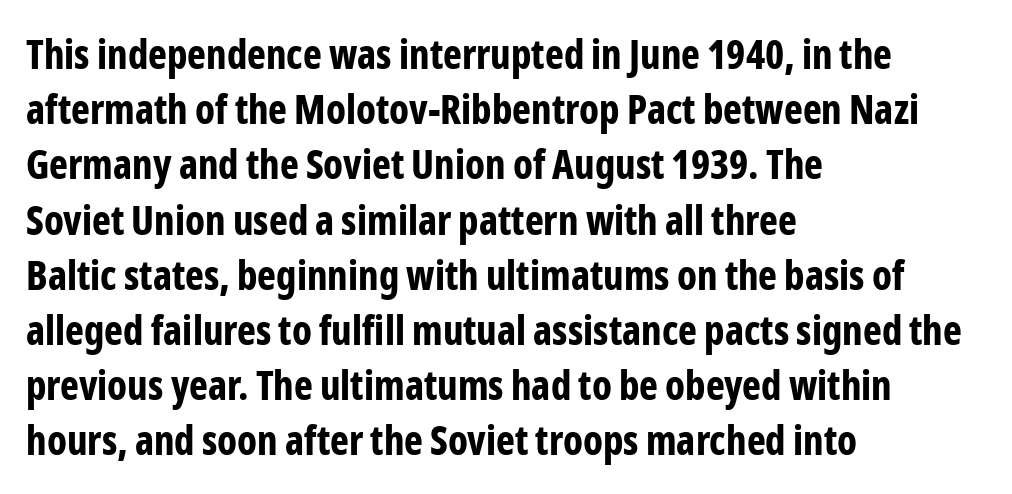
{"serif": "no", "italic": "no", "bold": "yes", "weight": "bold", "width": "condensed", "stroke_contrast": "low", "x_height": "medium", "monospaced": "no", "underline": "no", "align": "left", "line_spacing": "normal", "line_spacing_ratio": 1.38, "letter_spacing": "normal", "letter_spacing_em": 0.0, "glyph_px": 40}
